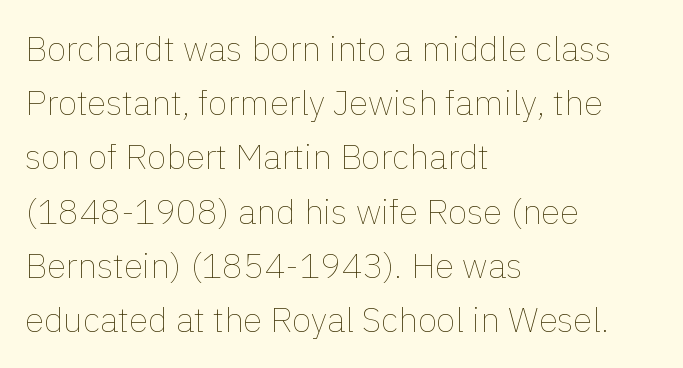
The image shows 35 px thin type, upright; set left-aligned, normal line spacing (1.55x), normal letter spacing, not underlined; a medium x-height.
